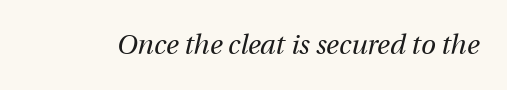
Q: Is the text bold? A: No.
Q: Is the text italic (slanted)? A: Yes, it leans right by about 12 degrees.
Q: Is the text underlined? A: No.
Q: Is the spacing between letters normal or unusually wide? A: Normal.
